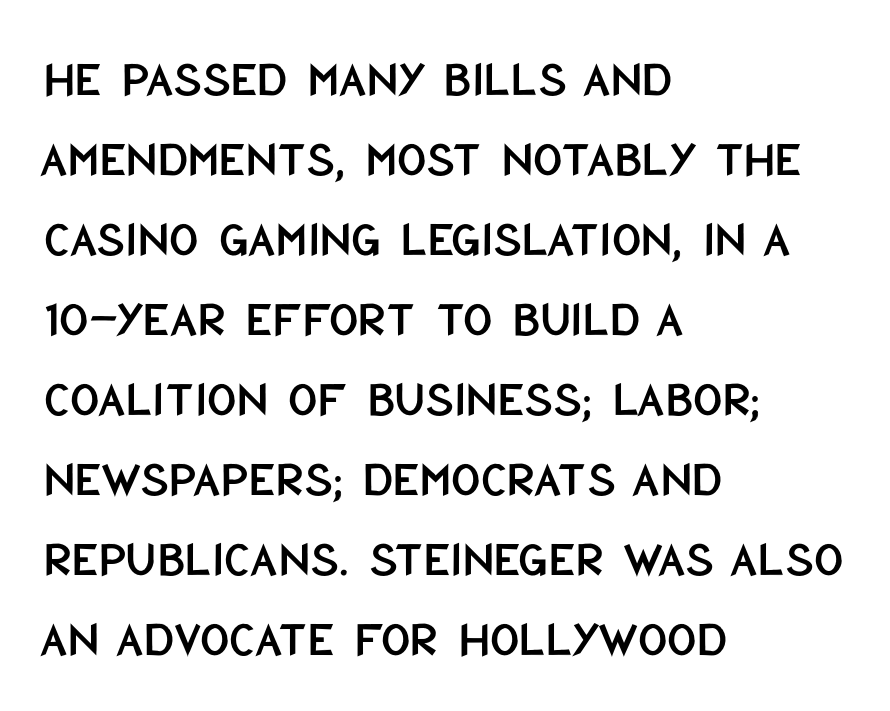
{"serif": "no", "italic": "no", "width": "condensed", "stroke_contrast": "low", "x_height": "large", "monospaced": "no", "underline": "no", "align": "left", "line_spacing": "normal", "line_spacing_ratio": 1.57, "letter_spacing": "normal", "letter_spacing_em": 0.0, "glyph_px": 51}
